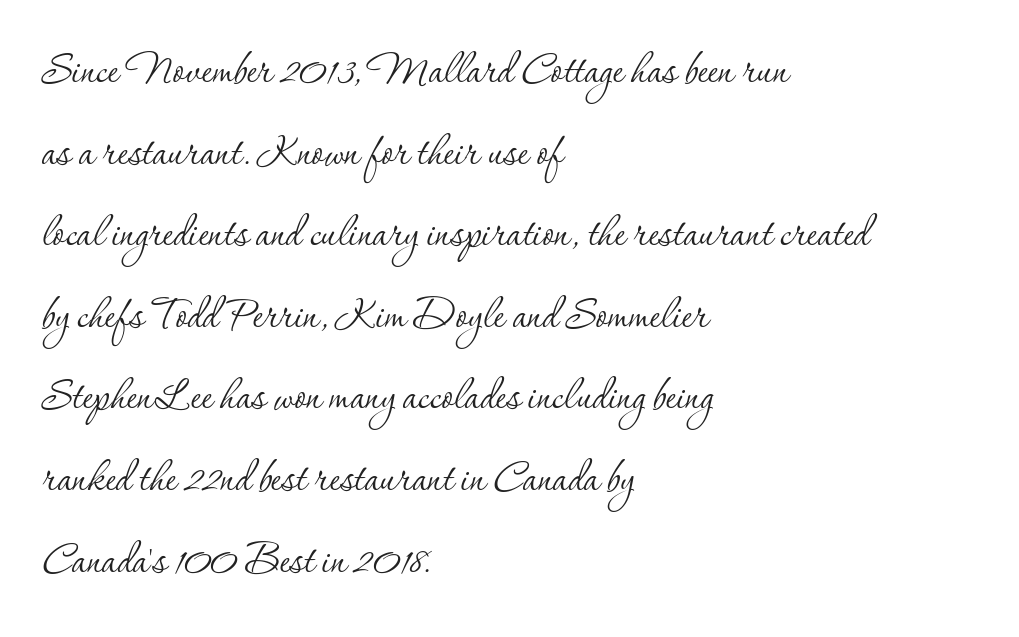
Q: Is the text bold? A: No.
Q: Is the text italic (slanted)? A: Yes.
Q: Is the typeface a serif or a sans-serif typeface? A: Serif.
Q: Is the text underlined? A: No.
Q: How is the paragraph aligned? A: Left-aligned.
Q: Is the spacing between letters normal or unusually wide? A: Normal.
Q: Is the spacing between lines tight, normal or loose? A: Normal.
Q: Width (condensed, normal, or wide)? A: Normal.
Q: Stroke contrast? A: Low.
Q: x-height? A: Small.
Q: Monospaced? A: No.
